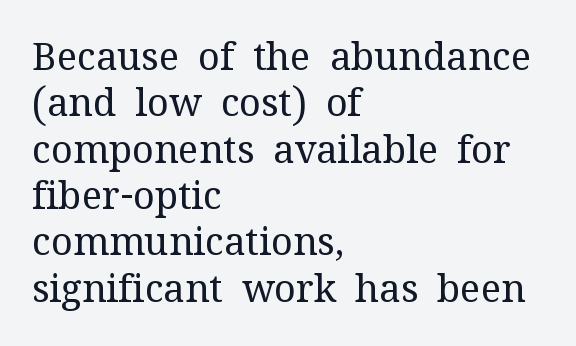
{"serif": "yes", "italic": "no", "bold": "no", "weight": "regular", "width": "normal", "stroke_contrast": "medium", "x_height": "medium", "monospaced": "no", "underline": "no", "align": "left", "line_spacing_ratio": 1.22, "letter_spacing": "normal", "letter_spacing_em": 0.0, "glyph_px": 38}
